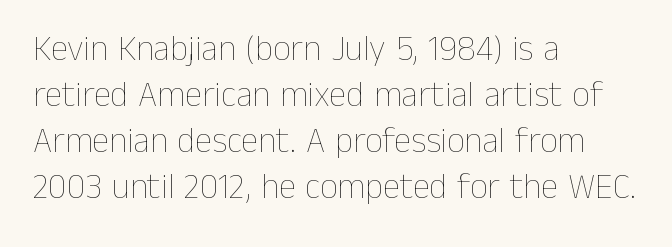
Unmarked baselines from the first word to the last. All the whitespace from short lines collects on the right. If you drew a line through each stem, it would be perfectly vertical. Vertical spacing — default. Glyph-to-glyph distance matches everyday printed text.
